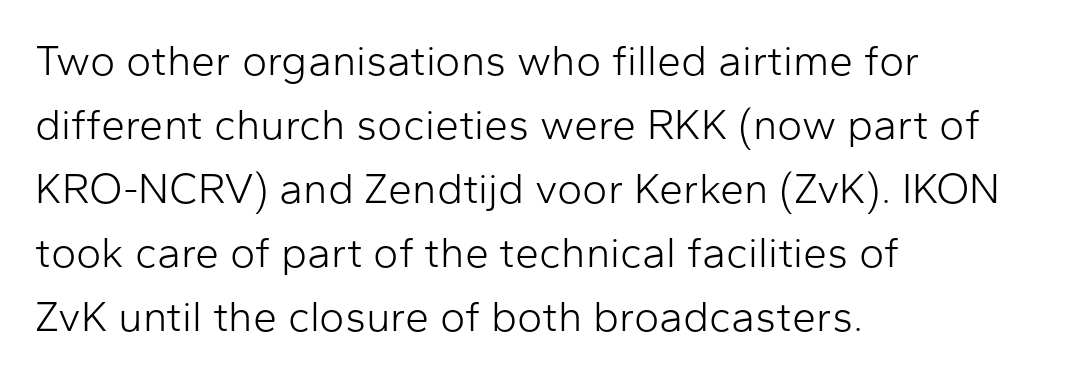
{"serif": "no", "italic": "no", "bold": "no", "weight": "light", "width": "normal", "stroke_contrast": "low", "x_height": "medium", "monospaced": "no", "underline": "no", "align": "left", "line_spacing": "normal", "line_spacing_ratio": 1.49, "letter_spacing": "normal", "letter_spacing_em": 0.0, "glyph_px": 43}
